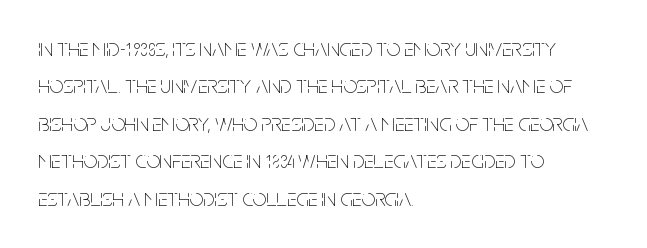
{"italic": "no", "bold": "no", "underline": "no", "align": "left", "line_spacing": "normal", "line_spacing_ratio": 1.56, "letter_spacing": "normal", "letter_spacing_em": 0.0, "glyph_px": 24}
